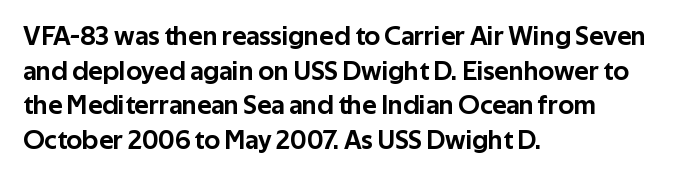
You could call the tracking neutral — neither tight nor loose. Interline gaps are of average width in this sample. The zone under the glyphs is completely vacant. A classic flush-left, rag-right setting is used for this passage. Style check: upright.
